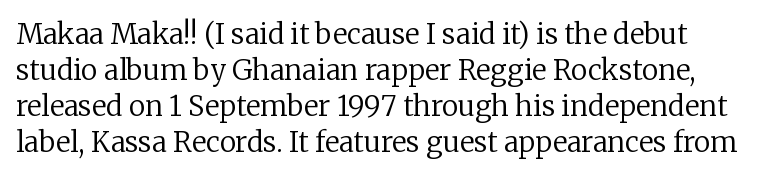
{"serif": "yes", "italic": "no", "bold": "no", "weight": "regular", "width": "normal", "stroke_contrast": "low", "x_height": "medium", "monospaced": "no", "underline": "no", "line_spacing": "normal", "line_spacing_ratio": 1.29, "letter_spacing": "normal", "letter_spacing_em": 0.0, "glyph_px": 28}
